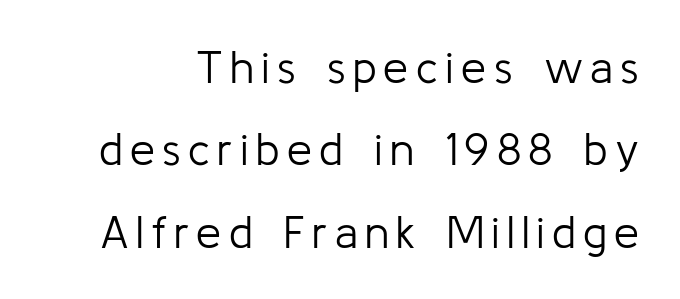
A typesetter would call this proportional, since set widths differ per character. The type sits square on the baseline with zero lean. What kind of face is this? One without serifs — a sans. This rendering features lettering with no underline. Stem width sits at or under what a default text font uses.
